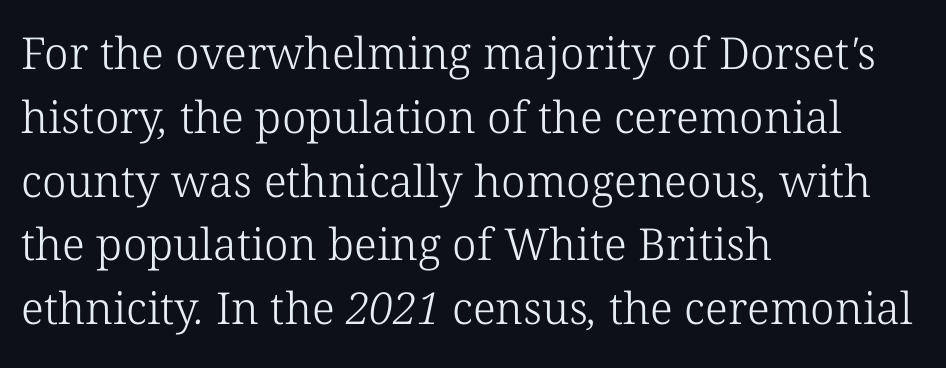
Q: Is the text bold? A: No.
Q: Is the typeface a serif or a sans-serif typeface? A: Serif.
Q: Is the text underlined? A: No.
Q: How is the paragraph aligned? A: Left-aligned.
Q: Is the spacing between letters normal or unusually wide? A: Normal.
Q: Is the spacing between lines tight, normal or loose? A: Normal.
Q: Width (condensed, normal, or wide)? A: Normal.
Q: Stroke contrast? A: Low.
Q: x-height? A: Medium.
Q: Monospaced? A: No.
